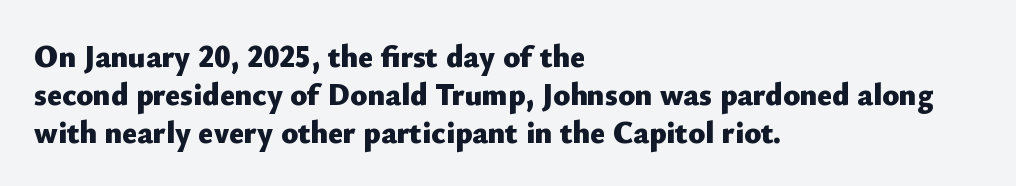
Q: Is the text bold? A: Yes.
Q: Is the text italic (slanted)? A: No, it is upright.
Q: Is the typeface a serif or a sans-serif typeface? A: Sans-serif.
Q: Is the text underlined? A: No.
Q: How is the paragraph aligned? A: Left-aligned.
Q: Is the spacing between letters normal or unusually wide? A: Normal.
Q: Width (condensed, normal, or wide)? A: Normal.
Q: Stroke contrast? A: Low.
Q: x-height? A: Small.
Q: Monospaced? A: No.
